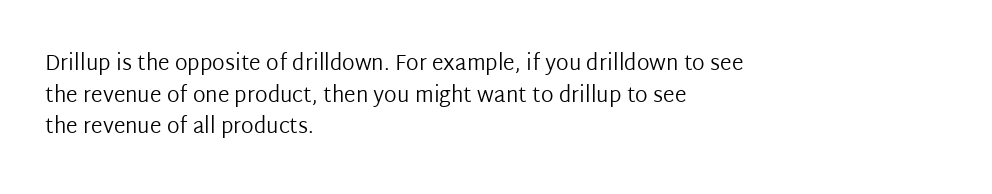
{"italic": "no", "bold": "no", "underline": "no", "align": "left", "line_spacing": "normal", "line_spacing_ratio": 1.51, "letter_spacing": "normal", "letter_spacing_em": 0.0, "glyph_px": 21}
